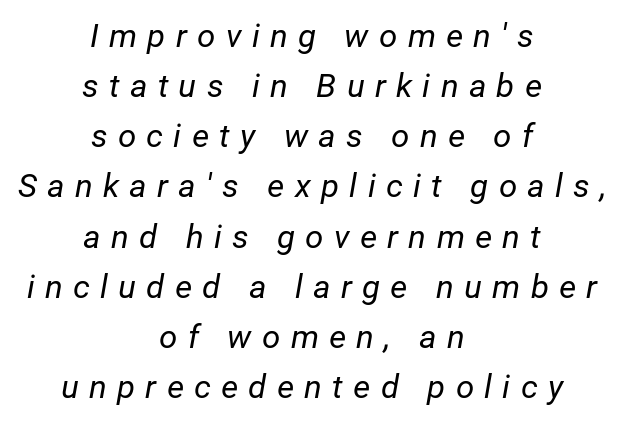
Unbolded letterforms with no extra heft. The leading is moderate, giving the passage an even texture. A centered setting, common on invitations and titles, is used for this passage. Caption: expanded tracking, letters set apart. Character widths vary here, with narrow letters taking less room than wide ones.
